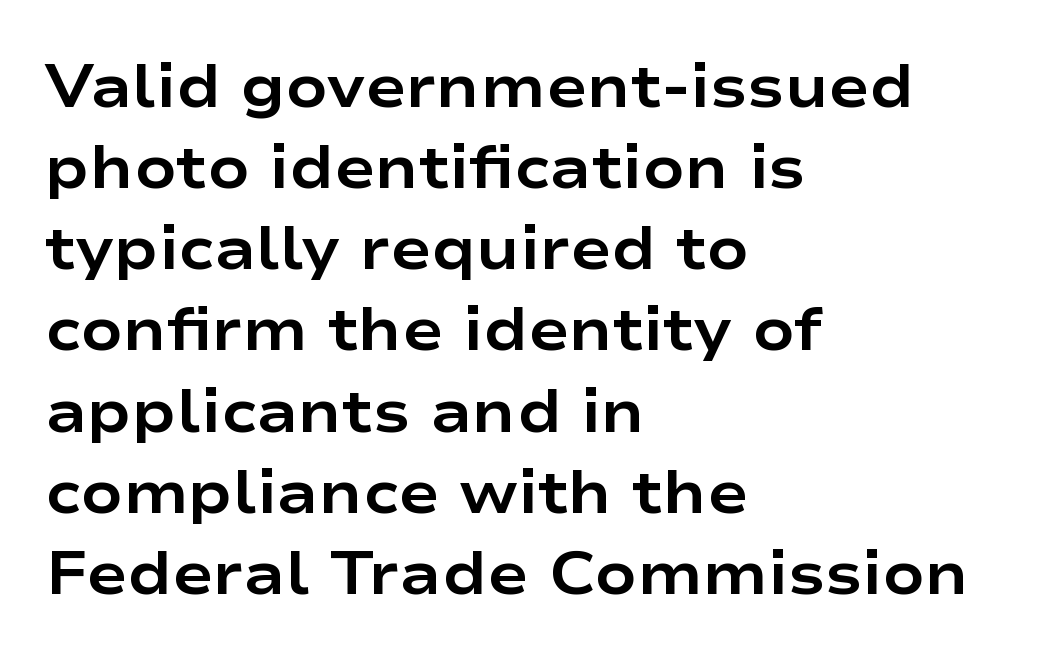
{"serif": "no", "italic": "no", "bold": "yes", "weight": "bold", "width": "wide", "stroke_contrast": "low", "x_height": "medium", "monospaced": "no", "underline": "no", "align": "left", "line_spacing": "normal", "line_spacing_ratio": 1.33, "letter_spacing": "normal", "letter_spacing_em": 0.0, "glyph_px": 61}
